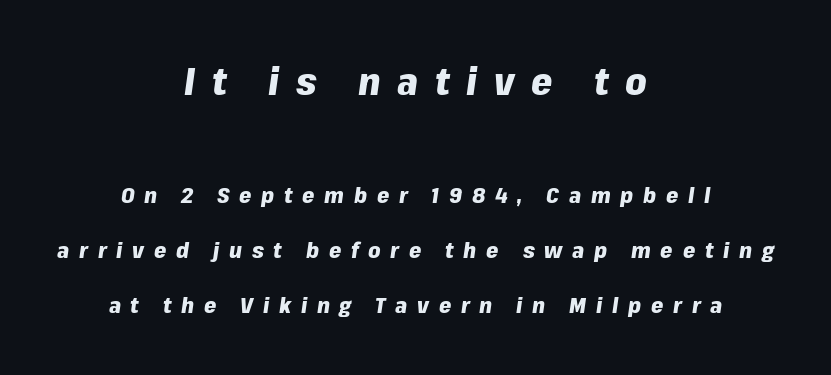
Q: Is the text bold? A: Yes.
Q: Is the text italic (slanted)? A: Yes, it leans right by about 8 degrees.
Q: Is the text underlined? A: No.
Q: How is the paragraph aligned? A: Centered.
Q: Is the spacing between letters normal or unusually wide? A: Unusually wide.
Q: Is the spacing between lines tight, normal or loose? A: Loose.
Q: Which block of text is set in a larger size, the first (top) or the second (bottom)? A: The first (top) one.
Q: Width (condensed, normal, or wide)? A: Normal.
Q: Stroke contrast? A: Low.
Q: x-height? A: Medium.
Q: Monospaced? A: No.
